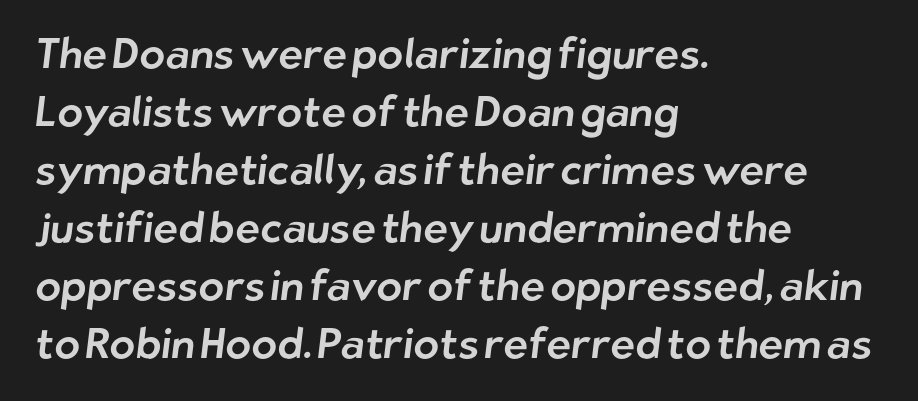
A student would call this left alignment; a typographer would say flush left, rag right. Inter-character spacing is left at the font's built-in metrics. Honestly, there is no underline to notice here at all. Line spacing here is normal. Think of a printed novel: that variable character pitch is what you see here. Observe the absence of serifs on each vertical stroke in this sample.
